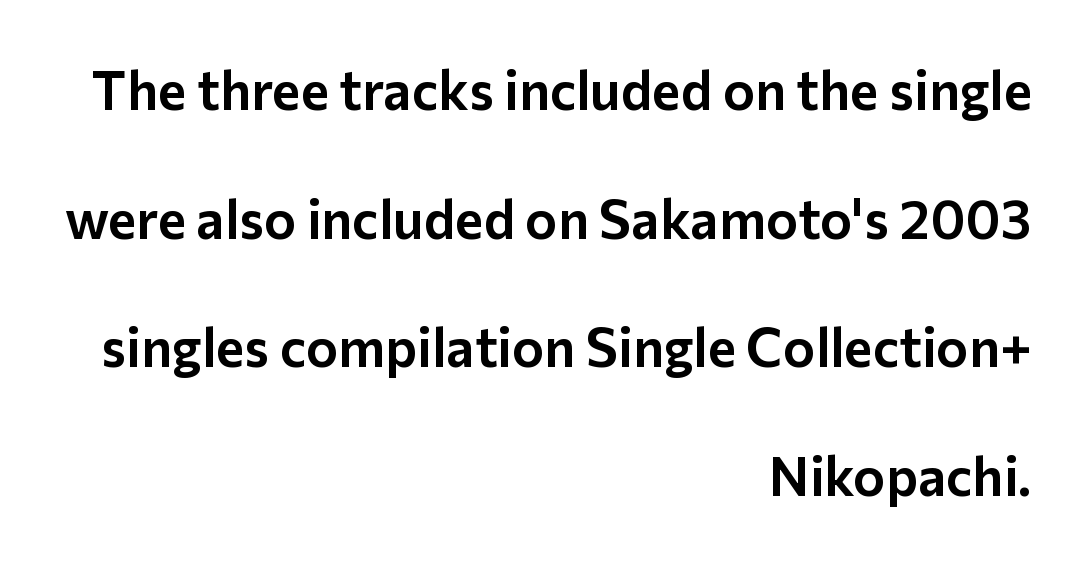
Underlining? Definitely not there. If you measured baseline to baseline, you'd find a long distance. How are the letters spaced? Ordinarily, with no added tracking. The typography opts for an upright posture over an oblique one. Every row of glyphs terminates at an identical x-position on the right.
